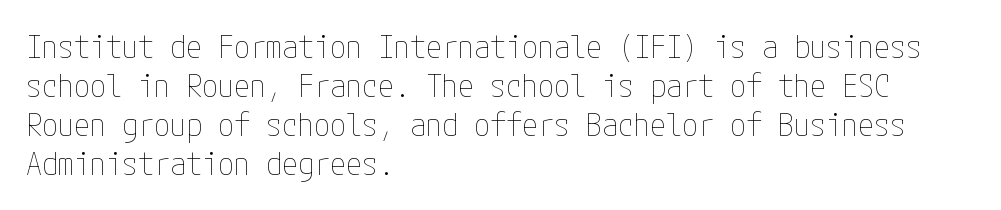
{"italic": "no", "bold": "no", "weight": "thin", "width": "condensed", "stroke_contrast": "low", "x_height": "medium", "underline": "no", "align": "left", "line_spacing_ratio": 1.22, "letter_spacing": "normal", "letter_spacing_em": 0.0, "glyph_px": 32}
